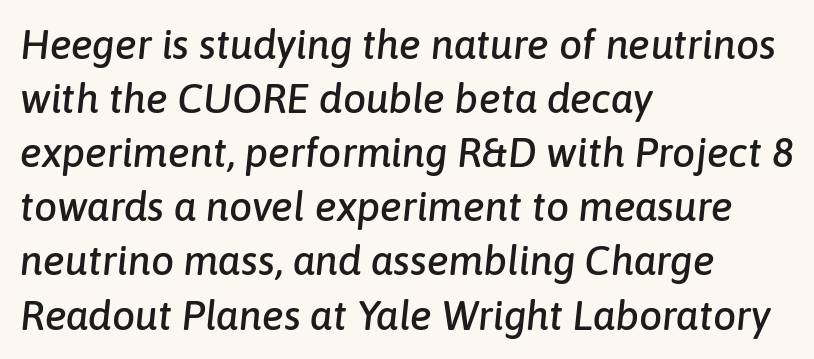
The image shows 41 px text type, italic (leaning right); set left-aligned, normal line spacing (1.32x), normal letter spacing, not underlined; low stroke contrast and a medium x-height.
